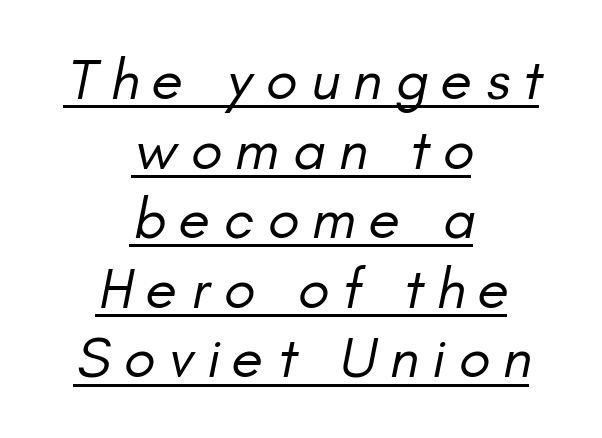
{"italic": "yes", "lean": "right", "slant_degrees": 11, "bold": "no", "weight": "regular", "width": "normal", "stroke_contrast": "low", "x_height": "small", "monospaced": "no", "underline": "yes", "align": "center", "line_spacing_ratio": 1.2, "letter_spacing": "wide", "letter_spacing_em": 0.23, "glyph_px": 58}
